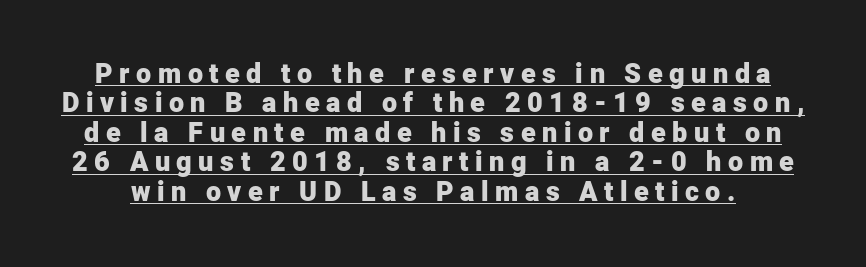
This sample carries an underscore along the baseline area. Characters follow at a spacing far wider than the type designer built in. The passage shown stacks its lines with hardly any gap. The typography opts for an upright posture over an oblique one. Look at the stroke-to-counter ratio: heavy, a bold.
